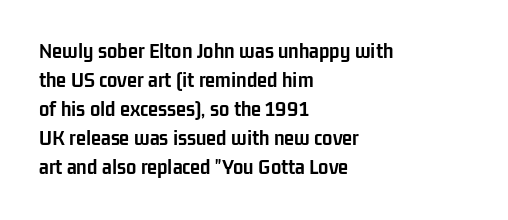
Q: Is the text bold? A: Yes.
Q: Is the text italic (slanted)? A: No, it is upright.
Q: Is the text underlined? A: No.
Q: How is the paragraph aligned? A: Left-aligned.
Q: Is the spacing between letters normal or unusually wide? A: Normal.
Q: Is the spacing between lines tight, normal or loose? A: Normal.
